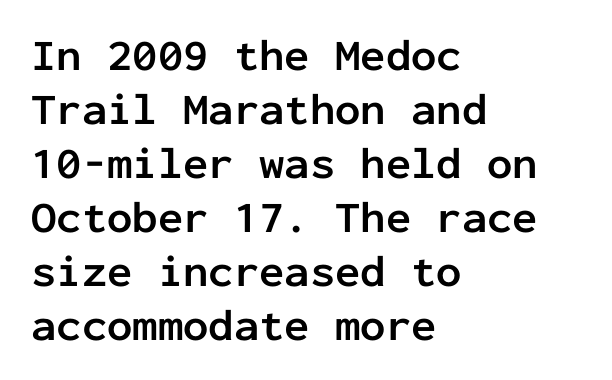
{"serif": "no", "italic": "no", "bold": "yes", "weight": "semibold", "width": "normal", "stroke_contrast": "low", "x_height": "medium", "monospaced": "yes", "underline": "no", "align": "left", "line_spacing_ratio": 1.2, "letter_spacing": "normal", "letter_spacing_em": 0.0, "glyph_px": 45}
